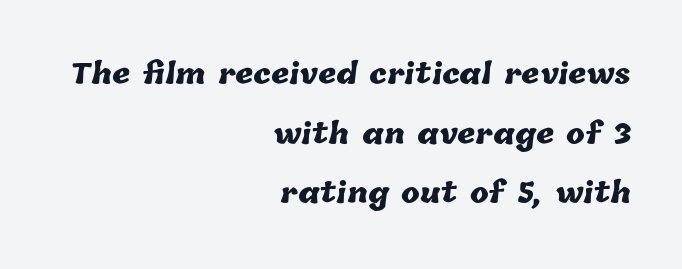
This sample uses plain, unmodified letter spacing. Strokes here are thick enough to call this a true bold. Here the designer chose a conventional face with non-uniform glyph widths. The compositor pushed each line to the right boundary.
